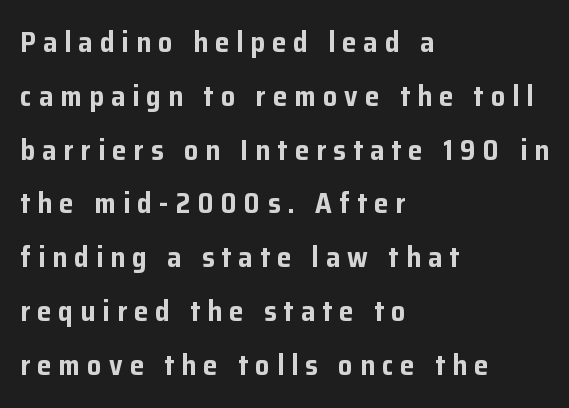
{"serif": "no", "italic": "no", "bold": "yes", "weight": "bold", "width": "normal", "stroke_contrast": "low", "x_height": "medium", "monospaced": "no", "underline": "no", "align": "left", "line_spacing": "loose", "line_spacing_ratio": 1.92, "letter_spacing": "wide", "letter_spacing_em": 0.26, "glyph_px": 28}
